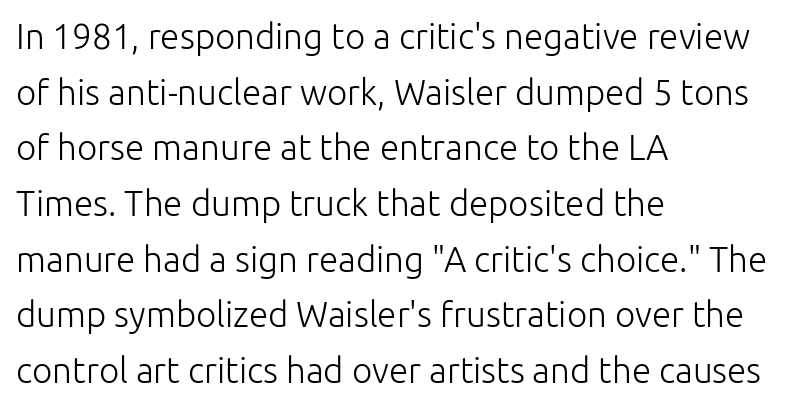
Check under the words: just untouched page. Stroke terminals: plain, sans-serif. Characters follow at the spacing the type designer built in. Stems here are at most as thick as an everyday book face.
